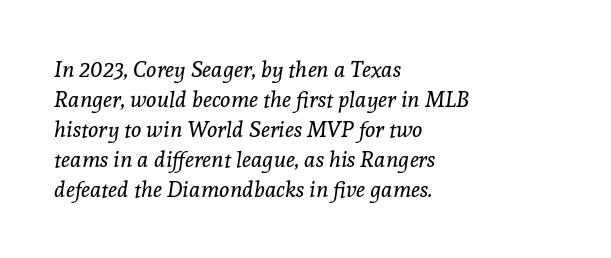
{"italic": "yes", "lean": "right", "slant_degrees": 8, "bold": "no", "underline": "no", "align": "left", "line_spacing": "normal", "line_spacing_ratio": 1.36, "letter_spacing": "normal", "letter_spacing_em": 0.0, "glyph_px": 22}
